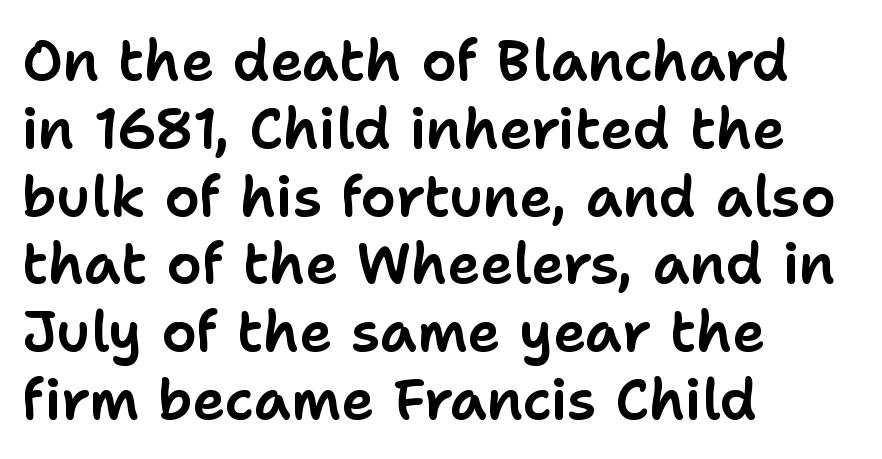
Q: Is the text italic (slanted)? A: No, it is upright.
Q: Is the typeface a serif or a sans-serif typeface? A: Sans-serif.
Q: Is the text underlined? A: No.
Q: How is the paragraph aligned? A: Left-aligned.
Q: Is the spacing between letters normal or unusually wide? A: Normal.
Q: Width (condensed, normal, or wide)? A: Normal.
Q: Stroke contrast? A: Low.
Q: x-height? A: Medium.
Q: Monospaced? A: No.
